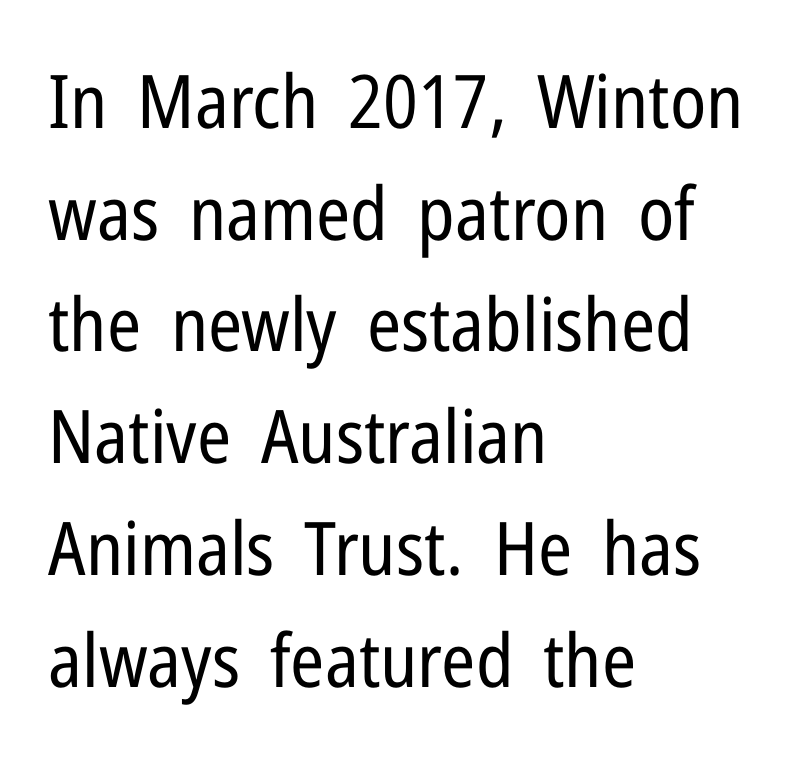
Q: Is the text bold? A: No.
Q: Is the text italic (slanted)? A: No, it is upright.
Q: Is the typeface a serif or a sans-serif typeface? A: Sans-serif.
Q: Is the text underlined? A: No.
Q: How is the paragraph aligned? A: Left-aligned.
Q: Is the spacing between letters normal or unusually wide? A: Normal.
Q: Is the spacing between lines tight, normal or loose? A: Normal.
Q: Width (condensed, normal, or wide)? A: Condensed.
Q: Stroke contrast? A: Low.
Q: x-height? A: Medium.
Q: Monospaced? A: No.
